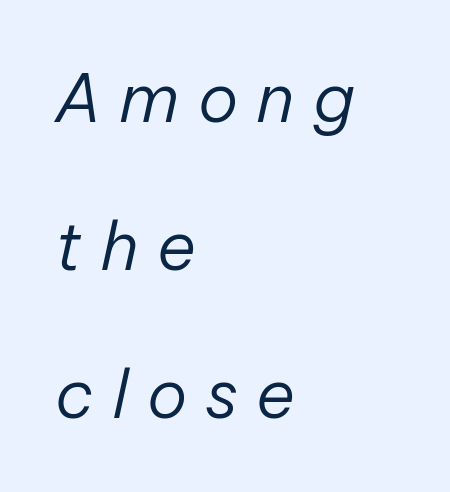
{"italic": "yes", "lean": "right", "slant_degrees": 12, "bold": "no", "weight": "regular", "width": "normal", "stroke_contrast": "low", "x_height": "medium", "monospaced": "no", "underline": "no", "align": "left", "line_spacing": "loose", "line_spacing_ratio": 2.21, "letter_spacing": "wide", "letter_spacing_em": 0.27, "glyph_px": 67}
